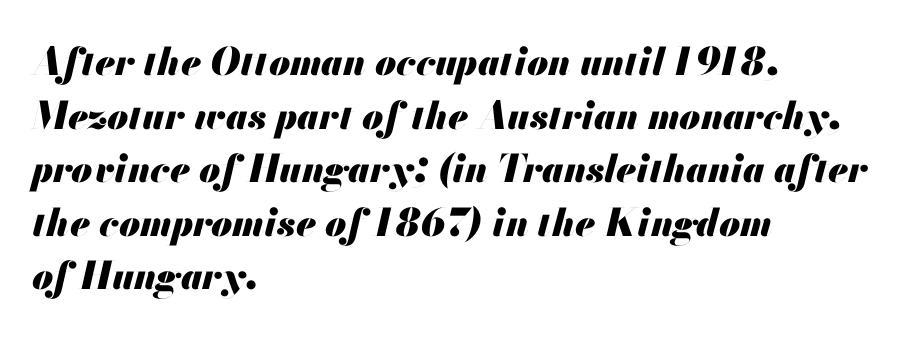
The image shows 38 px heavy type, italic (leaning right); set left-aligned, normal line spacing (1.41x), normal letter spacing, not underlined; medium stroke contrast and a small x-height.
